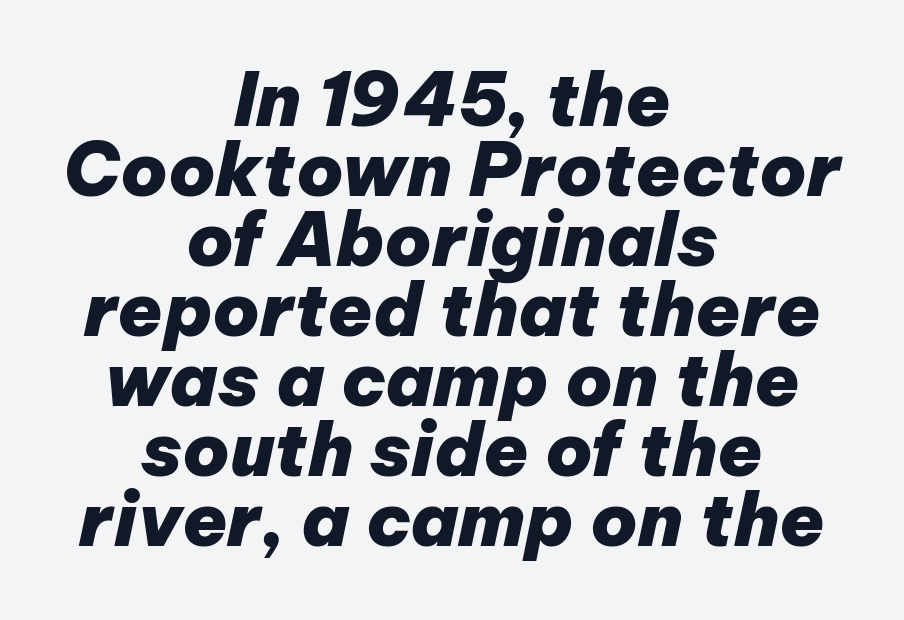
The image shows 73 px heavy type, italic (leaning right); set centered, tight line spacing (0.96x), normal letter spacing, not underlined; low stroke contrast and a medium x-height.
